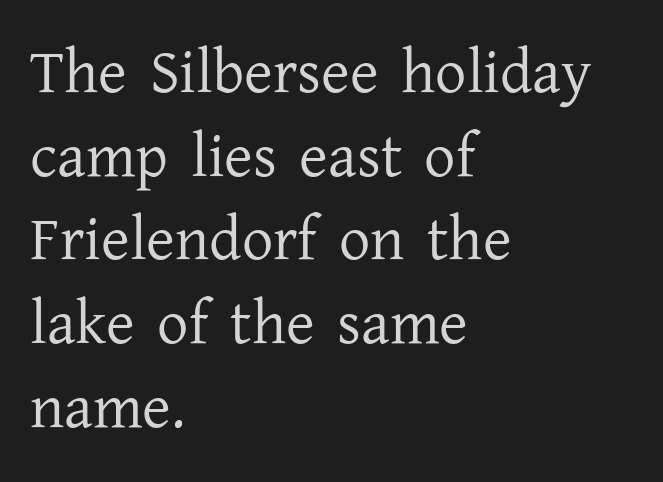
The image shows 62 px regular-weight serif type, upright; set left-aligned, normal line spacing (1.35x), normal letter spacing, not underlined; low stroke contrast and a medium x-height.
